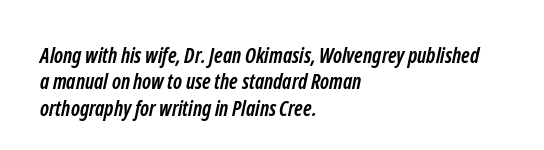
The paragraph shown leans on its left margin. Nobody touched the tracking dial on this one. Whoever set this chose a conventional vertical rhythm. Descender tails drop into unmarked territory.
